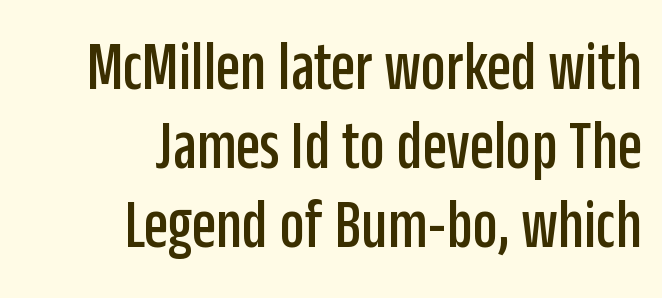
{"serif": "no", "italic": "no", "width": "condensed", "stroke_contrast": "low", "x_height": "large", "monospaced": "no", "underline": "no", "align": "right", "line_spacing": "tight", "line_spacing_ratio": 1.13, "letter_spacing": "normal", "letter_spacing_em": 0.0, "glyph_px": 70}
